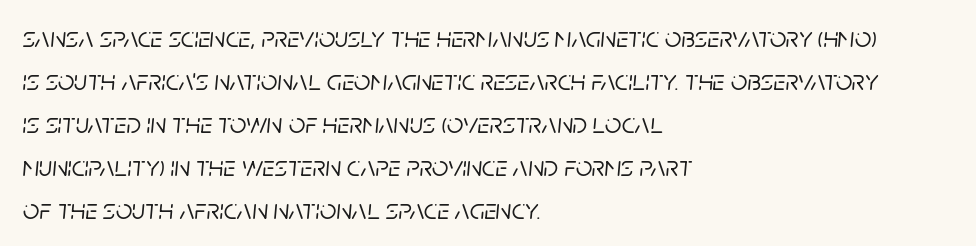
Default kerning and tracking; the words read as compact shapes. The axis of the letterforms is tilted away from vertical. Teacher's note: observe the even left margin — that is flush-left alignment. Anything drawn beneath the words? Only blank space. The lines sit at an ordinary, default distance from one another.
